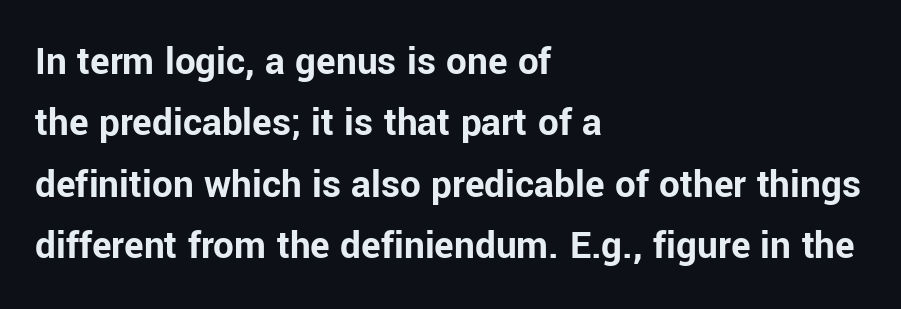
The image shows 41 px bold sans-serif type, upright; set left-aligned, normal line spacing (1.5x), normal letter spacing, not underlined; low stroke contrast and a medium x-height.
